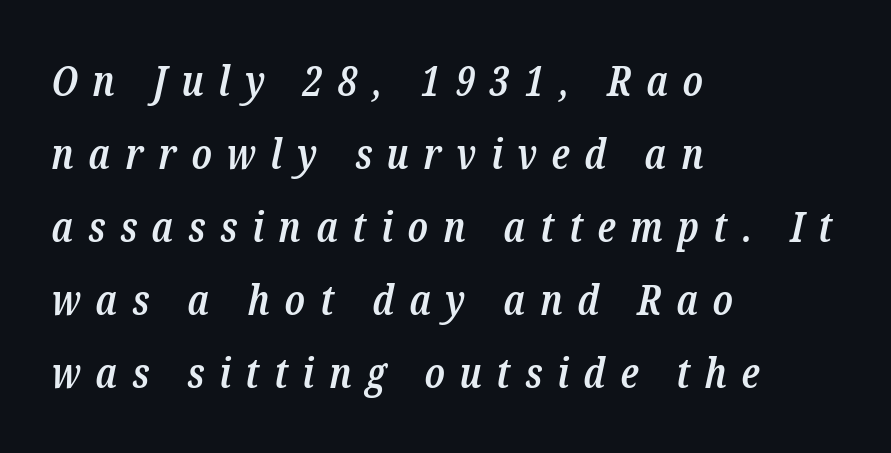
Only glyphs here, with clear space below each row. The face used here is proportionally spaced, like ordinary book or web type. The rendering shows small feet on the letterforms — a serif design. The ragged edge is on the right, which tells us the setting is flush left.
